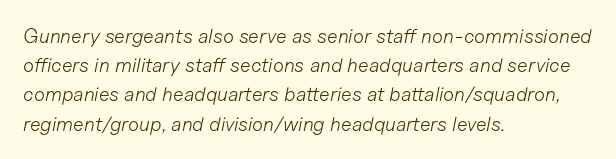
Q: Is the text bold? A: No.
Q: Is the text italic (slanted)? A: Yes, it leans right by about 11 degrees.
Q: Is the text underlined? A: No.
Q: How is the paragraph aligned? A: Left-aligned.
Q: Is the spacing between letters normal or unusually wide? A: Normal.
Q: Is the spacing between lines tight, normal or loose? A: Normal.
